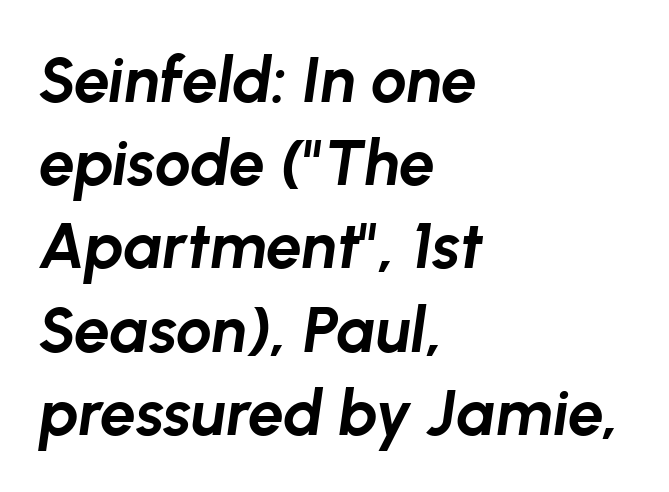
Q: Is the text bold? A: Yes.
Q: Is the text italic (slanted)? A: Yes, it leans right by about 8 degrees.
Q: Is the text underlined? A: No.
Q: How is the paragraph aligned? A: Left-aligned.
Q: Is the spacing between letters normal or unusually wide? A: Normal.
Q: Is the spacing between lines tight, normal or loose? A: Normal.
Q: Width (condensed, normal, or wide)? A: Normal.
Q: Stroke contrast? A: Low.
Q: x-height? A: Medium.
Q: Monospaced? A: No.
